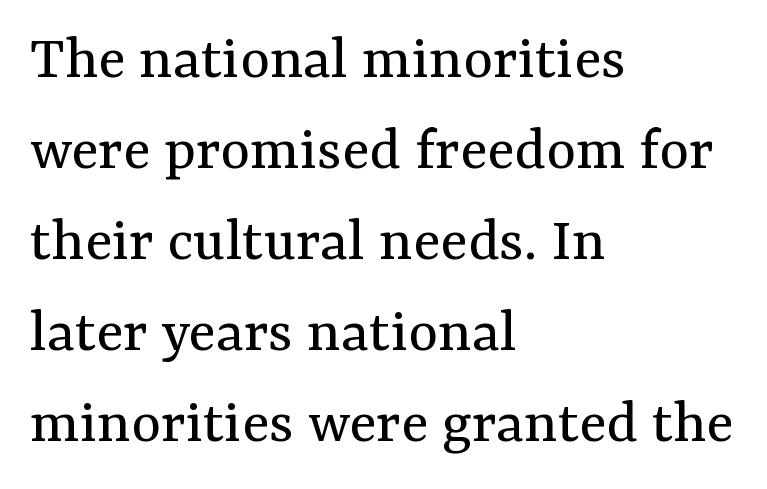
Q: Is the text bold? A: No.
Q: Is the text italic (slanted)? A: No, it is upright.
Q: Is the typeface a serif or a sans-serif typeface? A: Serif.
Q: Is the text underlined? A: No.
Q: How is the paragraph aligned? A: Left-aligned.
Q: Is the spacing between letters normal or unusually wide? A: Normal.
Q: Is the spacing between lines tight, normal or loose? A: Normal.
Q: Width (condensed, normal, or wide)? A: Normal.
Q: Stroke contrast? A: Medium.
Q: x-height? A: Medium.
Q: Monospaced? A: No.
